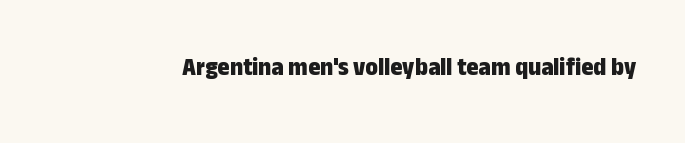
Q: Is the text bold? A: Yes.
Q: Is the text italic (slanted)? A: No, it is upright.
Q: Is the text underlined? A: No.
Q: Is the spacing between letters normal or unusually wide? A: Normal.
